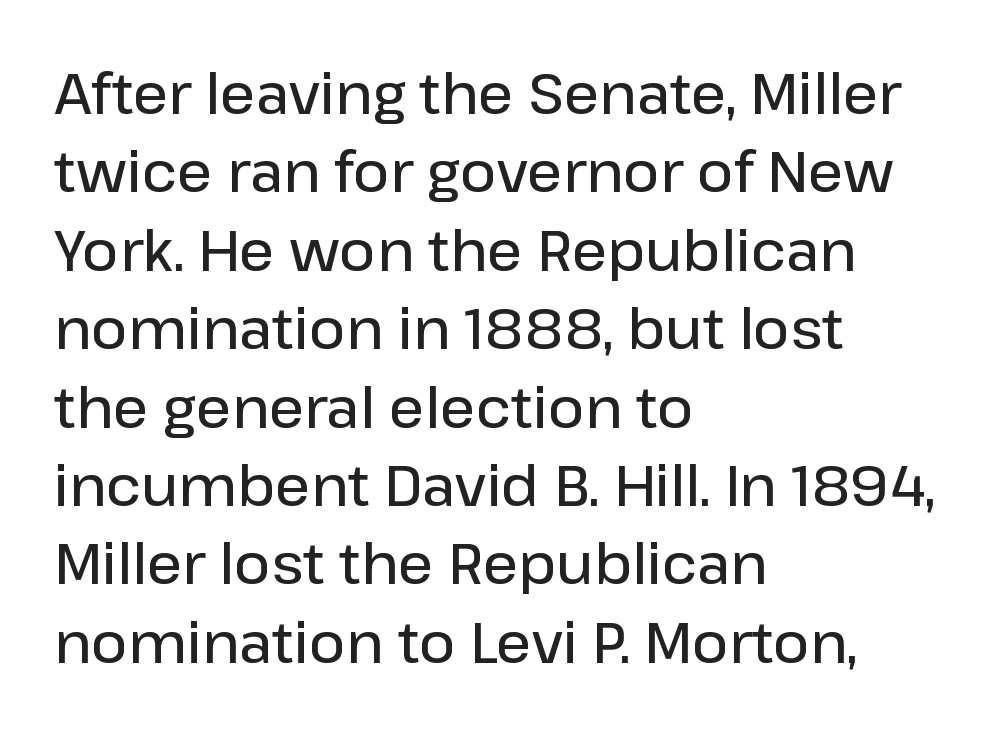
Q: Is the text bold? A: Semi-bold.
Q: Is the text italic (slanted)? A: No, it is upright.
Q: Is the typeface a serif or a sans-serif typeface? A: Sans-serif.
Q: Is the text underlined? A: No.
Q: How is the paragraph aligned? A: Left-aligned.
Q: Is the spacing between letters normal or unusually wide? A: Normal.
Q: Is the spacing between lines tight, normal or loose? A: Normal.
Q: Width (condensed, normal, or wide)? A: Normal.
Q: Stroke contrast? A: Low.
Q: x-height? A: Medium.
Q: Monospaced? A: No.
